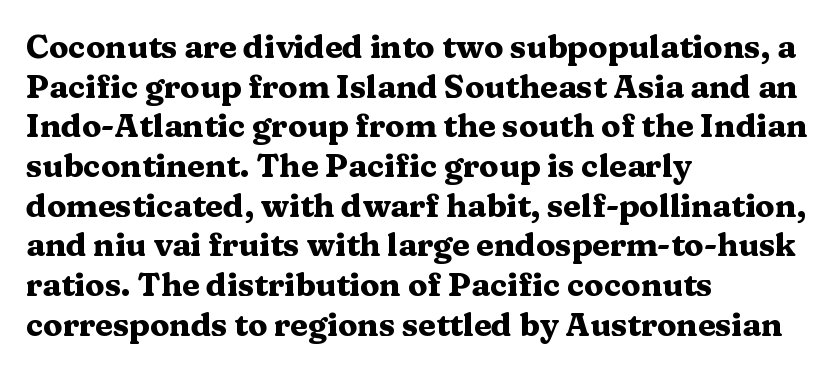
Look at the stroke-to-counter ratio: heavy, a bold. The zone under the glyphs is completely vacant. Notice how the stems are strictly vertical — no italics here. Do the characters align in a grid? No, the font is proportional. A student would call this left alignment; a typographer would say flush left, rag right. In terms of letterspacing, this is plain default setting.
